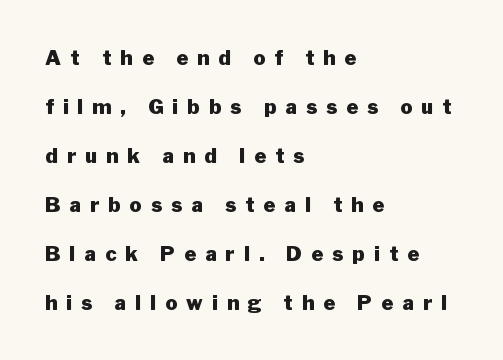
{"italic": "no", "bold": "yes", "underline": "no", "align": "left", "line_spacing": "loose", "line_spacing_ratio": 2.45, "letter_spacing": "wide", "letter_spacing_em": 0.46, "glyph_px": 20}
